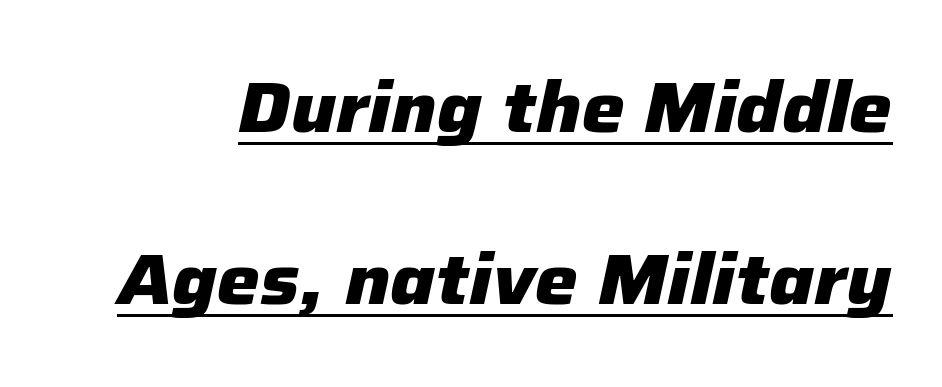
Q: Is the text bold? A: Yes.
Q: Is the text italic (slanted)? A: Yes, it leans right by about 12 degrees.
Q: Is the text underlined? A: Yes.
Q: Is the spacing between letters normal or unusually wide? A: Normal.
Q: Is the spacing between lines tight, normal or loose? A: Loose.
Q: Width (condensed, normal, or wide)? A: Normal.
Q: Stroke contrast? A: Low.
Q: x-height? A: Medium.
Q: Monospaced? A: No.
